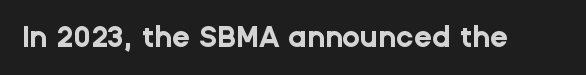
Every stem runs plumb, perpendicular to the baseline. The letters carry no serifs — their stems end cleanly without finishing strokes. The rendering uses natural spacing where letterforms have individual widths. Typographic density is high because the face is bold. Characters follow at the spacing the type designer built in. Any mark beneath the type? The region is blank.
